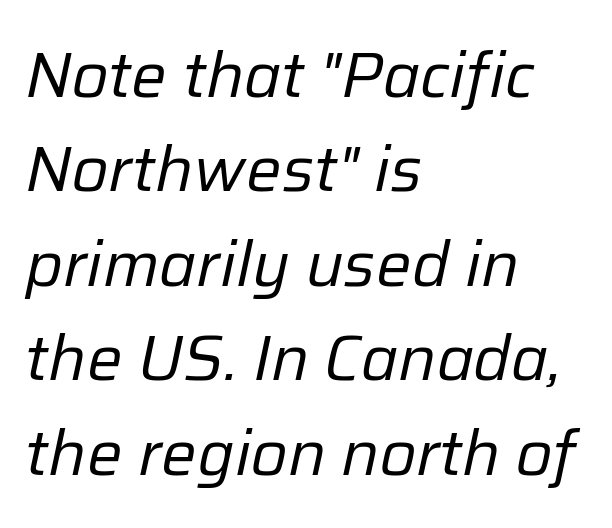
The image shows 63 px regular-weight type, italic (leaning right); set left-aligned, normal line spacing (1.5x), normal letter spacing, not underlined; low stroke contrast and a medium x-height.
